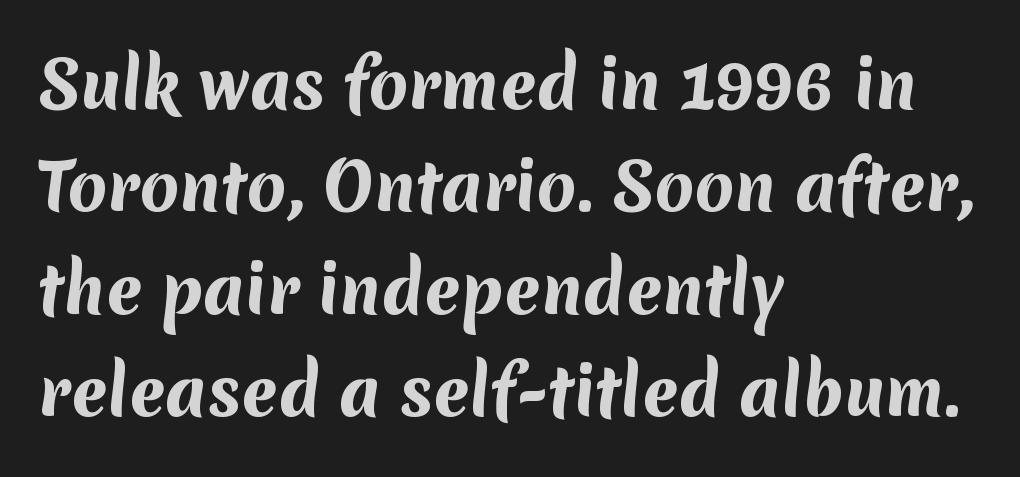
{"serif": "no", "bold": "yes", "weight": "bold", "width": "normal", "stroke_contrast": "medium", "x_height": "medium", "monospaced": "no", "underline": "no", "align": "left", "line_spacing": "normal", "line_spacing_ratio": 1.6, "letter_spacing": "normal", "letter_spacing_em": 0.0, "glyph_px": 64}
